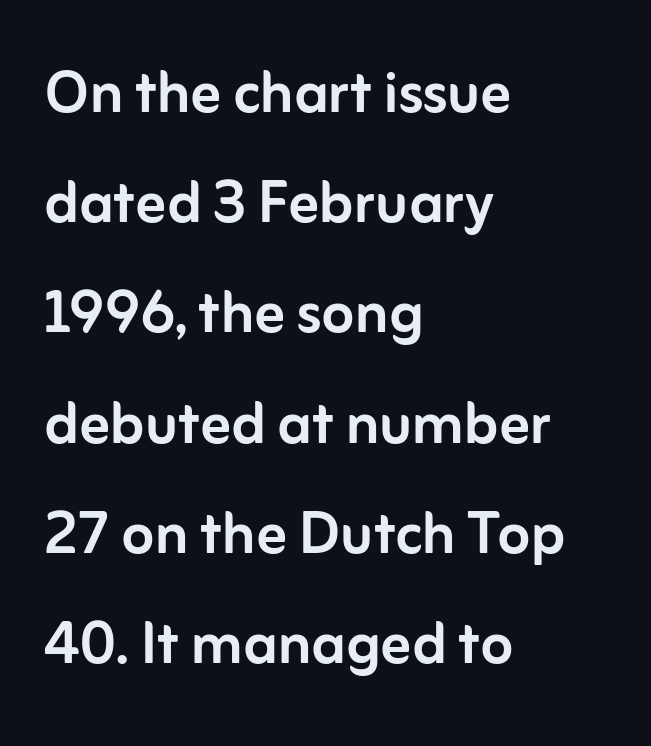
The image shows 75 px sans-serif type, upright; set left-aligned, normal line spacing (1.47x), normal letter spacing, not underlined; low stroke contrast and a medium x-height.
